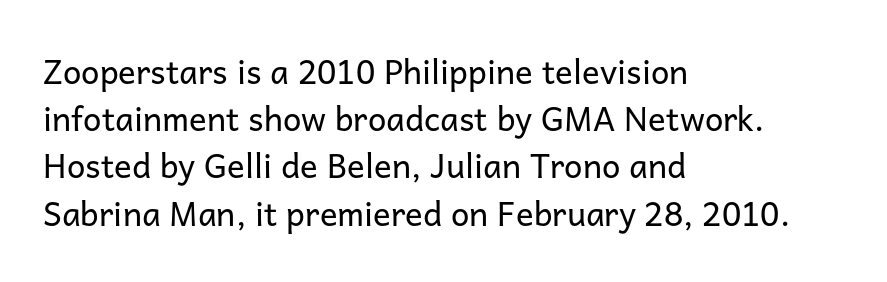
Q: Is the text bold? A: No.
Q: Is the text italic (slanted)? A: No, it is upright.
Q: Is the typeface a serif or a sans-serif typeface? A: Sans-serif.
Q: Is the text underlined? A: No.
Q: How is the paragraph aligned? A: Left-aligned.
Q: Is the spacing between letters normal or unusually wide? A: Normal.
Q: Is the spacing between lines tight, normal or loose? A: Normal.
Q: Width (condensed, normal, or wide)? A: Normal.
Q: Stroke contrast? A: Low.
Q: x-height? A: Medium.
Q: Monospaced? A: No.
